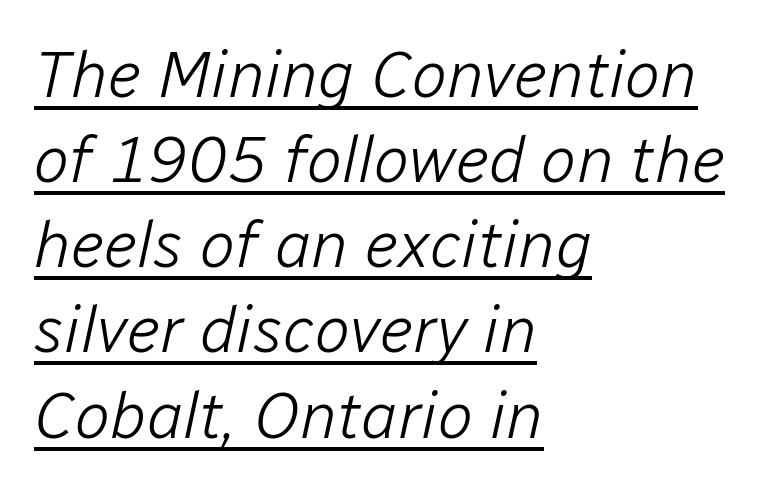
The image shows 66 px light type, italic (leaning right); set left-aligned, normal line spacing (1.29x), normal letter spacing, underlined; low stroke contrast and a medium x-height.
